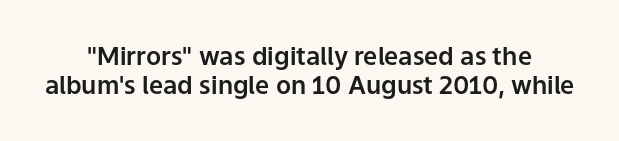
Each new line begins almost immediately beneath the previous one. Tracking value appears to be zero — textbook default spacing. Designer's note — italics off, roman on. The baseline area is clear.
